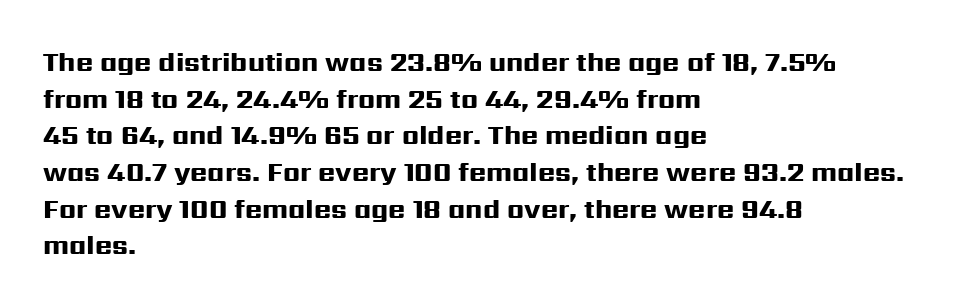
Caption: multi-line text, flush left, ragged right. Look at the tracking — it's just the regular setting, nothing added. Upright lettering throughout. The passage shown is emphatically bold. The passage shown is not underscored anywhere.
